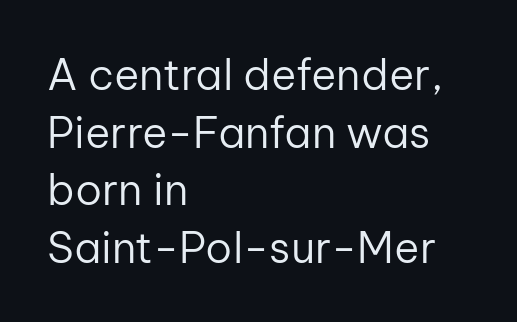
Q: Is the text bold? A: No.
Q: Is the text italic (slanted)? A: No, it is upright.
Q: Is the typeface a serif or a sans-serif typeface? A: Sans-serif.
Q: Is the text underlined? A: No.
Q: How is the paragraph aligned? A: Left-aligned.
Q: Is the spacing between letters normal or unusually wide? A: Normal.
Q: Is the spacing between lines tight, normal or loose? A: Normal.
Q: Width (condensed, normal, or wide)? A: Normal.
Q: Stroke contrast? A: Low.
Q: x-height? A: Medium.
Q: Monospaced? A: No.
